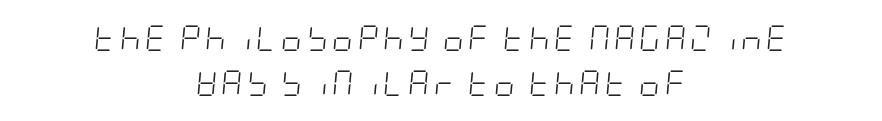
{"italic": "yes", "lean": "right", "slant_degrees": 5, "bold": "no", "underline": "no", "align": "center", "line_spacing_ratio": 1.73, "glyph_px": 26}
